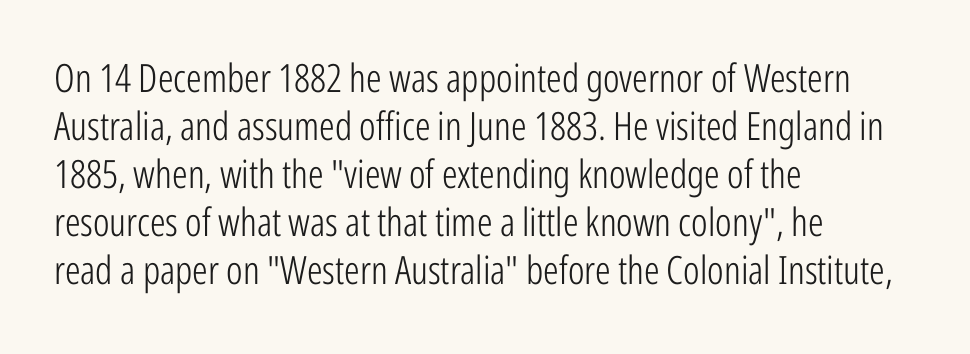
{"serif": "no", "italic": "no", "bold": "no", "weight": "light", "width": "condensed", "stroke_contrast": "low", "x_height": "medium", "monospaced": "no", "underline": "no", "align": "left", "line_spacing_ratio": 1.23, "letter_spacing": "normal", "letter_spacing_em": 0.0, "glyph_px": 39}
